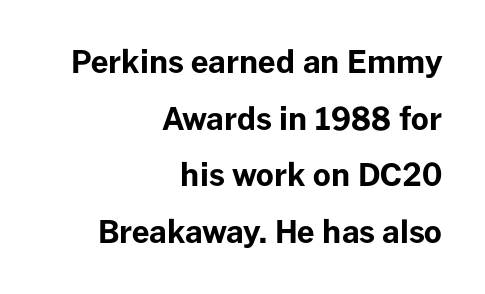
There is no visible air inserted between adjacent glyphs. Does the weight exceed regular? Yes, all the way to bold. Line ends are locked; line starts wander. Type style note: lacks serifs. Posture: straight, roman, zero tilt. The rendering uses natural spacing where letterforms have individual widths.
